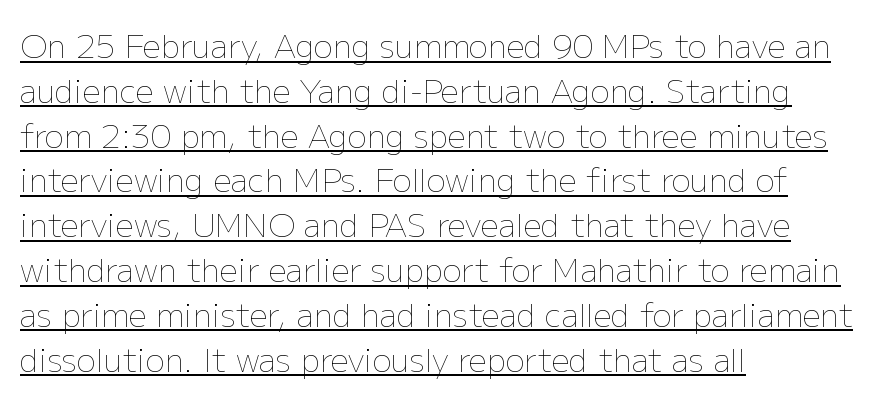
This sample uses an upright cut, with every glyph sitting square on the baseline. What's the leading like? Ordinary, nothing unusual. Is this a heavy cut? Hardly; it is regular or lighter. The passage shown is underscored from start to finish.
